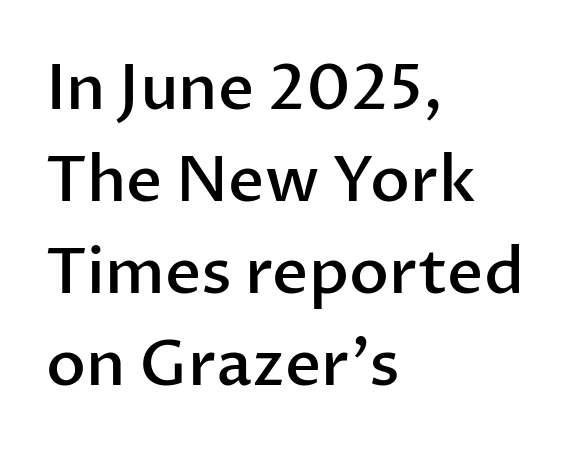
A roman cut, with each character standing at attention. This is sans-serif lettering, the kind often seen on screens and signage. Glance below the letters and you will spot only blank space. Regarding leading, the lines here are spaced in the standard way. The passage shown is semibold, sitting just below true bold.
